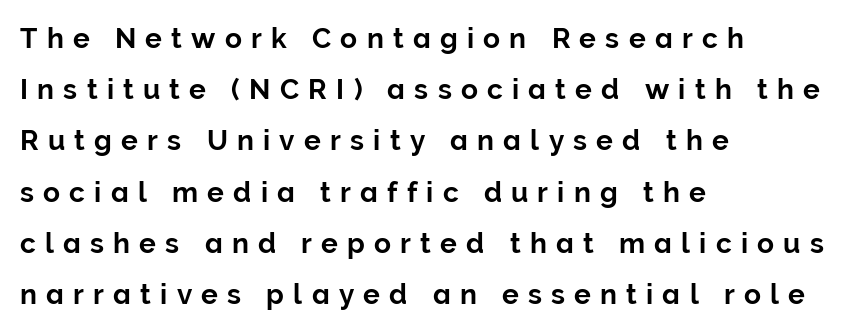
{"serif": "no", "italic": "no", "width": "normal", "stroke_contrast": "low", "x_height": "medium", "monospaced": "no", "underline": "no", "align": "left", "line_spacing_ratio": 1.83, "letter_spacing": "wide", "letter_spacing_em": 0.33, "glyph_px": 28}
